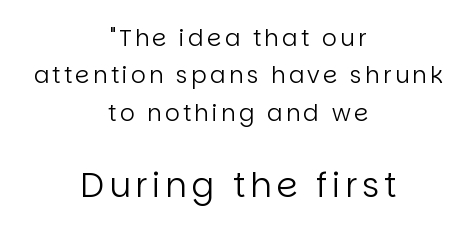
Q: Is the text bold? A: No.
Q: Is the text italic (slanted)? A: No, it is upright.
Q: Is the typeface a serif or a sans-serif typeface? A: Sans-serif.
Q: Is the text underlined? A: No.
Q: How is the paragraph aligned? A: Centered.
Q: Is the spacing between lines tight, normal or loose? A: Normal.
Q: Which block of text is set in a larger size, the first (top) or the second (bottom)? A: The second (bottom) one.
Q: Width (condensed, normal, or wide)? A: Normal.
Q: Stroke contrast? A: Low.
Q: x-height? A: Large.
Q: Monospaced? A: No.
